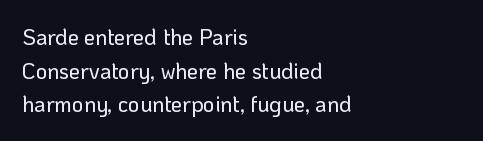
One glance says typical: line gaps are just what's usual. The letters stand upright; this is a roman face. The gap between lines stays unmarked. These lines keep a tight, regular rhythm from letter to letter. Casual observation: everything's shoved over to the left.
